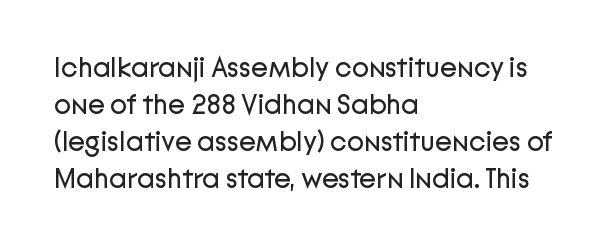
The image shows 28 px regular-weight sans-serif type, upright; set left-aligned, normal line spacing (1.32x), normal letter spacing, not underlined; low stroke contrast and a medium x-height.
